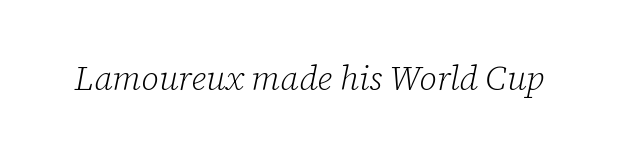
Q: Is the text bold? A: No.
Q: Is the text italic (slanted)? A: Yes, it leans right by about 12 degrees.
Q: Is the typeface a serif or a sans-serif typeface? A: Serif.
Q: Is the text underlined? A: No.
Q: Is the spacing between letters normal or unusually wide? A: Normal.
Q: Width (condensed, normal, or wide)? A: Normal.
Q: Stroke contrast? A: Low.
Q: x-height? A: Medium.
Q: Monospaced? A: No.
